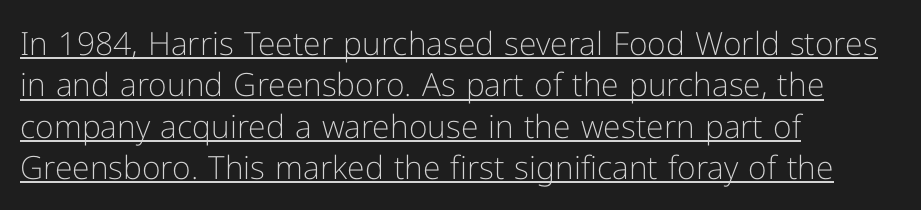
{"serif": "no", "italic": "no", "bold": "no", "weight": "light", "width": "normal", "stroke_contrast": "low", "x_height": "medium", "monospaced": "no", "underline": "yes", "align": "left", "line_spacing": "normal", "line_spacing_ratio": 1.29, "letter_spacing": "normal", "letter_spacing_em": 0.0, "glyph_px": 32}
